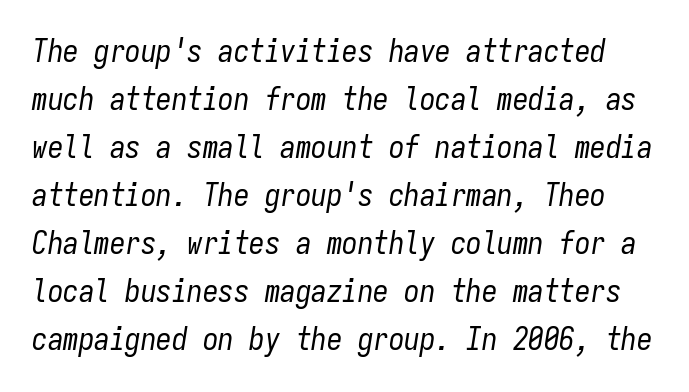
Looks like terminal output: every glyph gets an equal slot. An italicized treatment has been applied to the whole sample. The letters look calm and open, with moderate or lighter stems. These lines keep a tight, regular rhythm from letter to letter.
